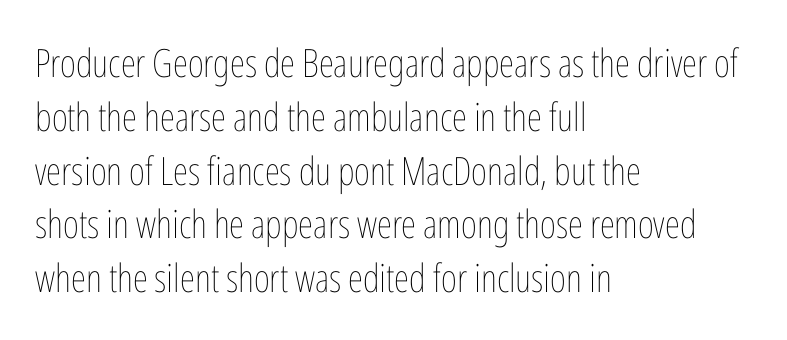
{"italic": "no", "bold": "no", "weight": "thin", "width": "condensed", "stroke_contrast": "low", "x_height": "medium", "monospaced": "no", "underline": "no", "align": "left", "line_spacing": "normal", "line_spacing_ratio": 1.38, "letter_spacing": "normal", "letter_spacing_em": 0.0, "glyph_px": 39}
